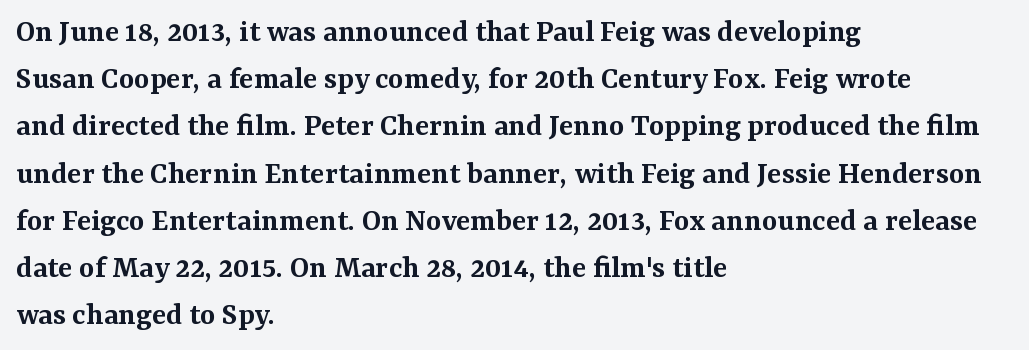
{"serif": "yes", "italic": "no", "bold": "semi", "weight": "semibold", "width": "normal", "stroke_contrast": "medium", "x_height": "medium", "monospaced": "no", "underline": "no", "align": "left", "line_spacing": "normal", "line_spacing_ratio": 1.43, "letter_spacing": "normal", "letter_spacing_em": 0.0, "glyph_px": 33}
